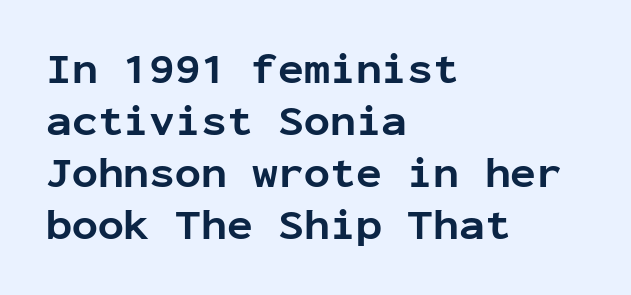
Q: Is the text bold? A: Yes.
Q: Is the text italic (slanted)? A: No, it is upright.
Q: Is the typeface a serif or a sans-serif typeface? A: Sans-serif.
Q: Is the text underlined? A: No.
Q: How is the paragraph aligned? A: Left-aligned.
Q: Is the spacing between letters normal or unusually wide? A: Normal.
Q: Width (condensed, normal, or wide)? A: Normal.
Q: Stroke contrast? A: Low.
Q: x-height? A: Medium.
Q: Monospaced? A: Yes.
